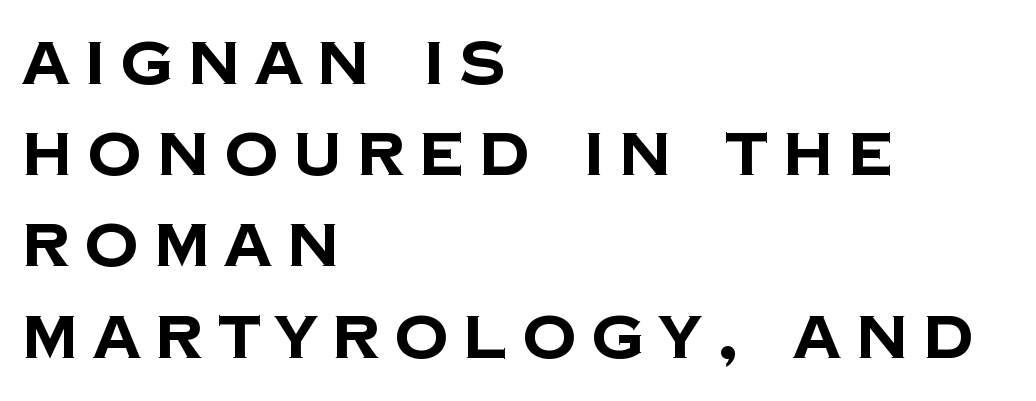
The image shows 60 px bold sans-serif type; set left-aligned, normal line spacing (1.52x), unusually wide letter spacing (+0.25 em), not underlined; low stroke contrast and a large x-height.
